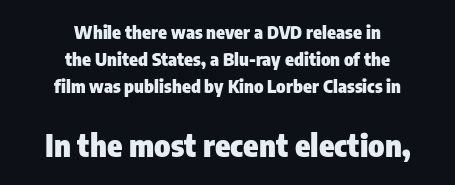
Q: Is the text bold? A: Yes.
Q: Is the text italic (slanted)? A: No, it is upright.
Q: Is the typeface a serif or a sans-serif typeface? A: Sans-serif.
Q: Is the text underlined? A: No.
Q: How is the paragraph aligned? A: Centered.
Q: Is the spacing between letters normal or unusually wide? A: Normal.
Q: Is the spacing between lines tight, normal or loose? A: Normal.
Q: Which block of text is set in a larger size, the first (top) or the second (bottom)? A: The second (bottom) one.
Q: Width (condensed, normal, or wide)? A: Condensed.
Q: Stroke contrast? A: Low.
Q: x-height? A: Medium.
Q: Monospaced? A: No.
